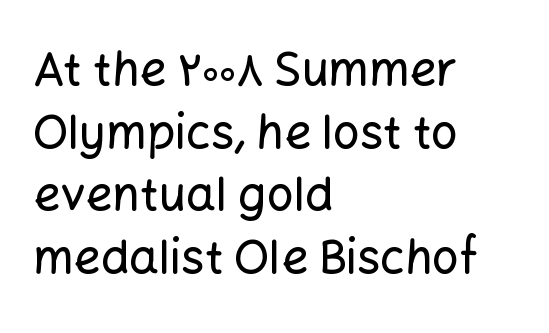
The image shows 47 px sans-serif type, upright; set left-aligned, normal line spacing (1.33x), normal letter spacing, not underlined; low stroke contrast and a medium x-height.
